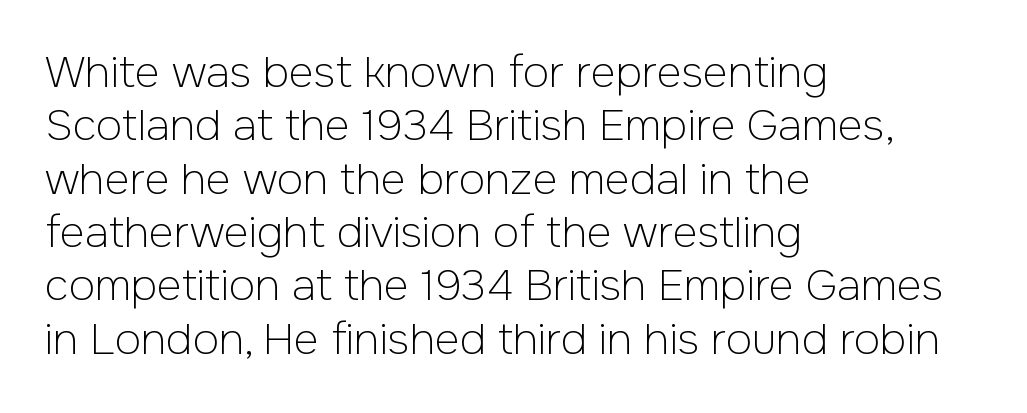
Q: Is the text bold? A: No.
Q: Is the text italic (slanted)? A: No, it is upright.
Q: Is the typeface a serif or a sans-serif typeface? A: Sans-serif.
Q: Is the text underlined? A: No.
Q: How is the paragraph aligned? A: Left-aligned.
Q: Is the spacing between letters normal or unusually wide? A: Normal.
Q: Width (condensed, normal, or wide)? A: Normal.
Q: Stroke contrast? A: Low.
Q: x-height? A: Medium.
Q: Monospaced? A: No.
